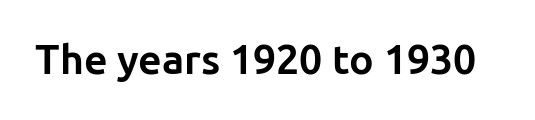
Q: Is the text bold? A: Yes.
Q: Is the text italic (slanted)? A: No, it is upright.
Q: Is the typeface a serif or a sans-serif typeface? A: Sans-serif.
Q: Is the text underlined? A: No.
Q: Is the spacing between letters normal or unusually wide? A: Normal.
Q: Width (condensed, normal, or wide)? A: Normal.
Q: Stroke contrast? A: Low.
Q: x-height? A: Medium.
Q: Monospaced? A: No.
